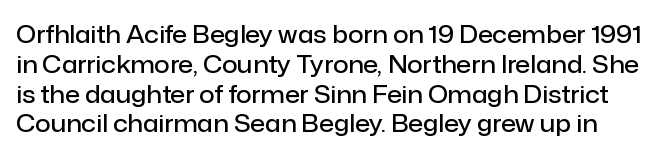
Q: Is the text bold? A: Semi-bold.
Q: Is the text italic (slanted)? A: No, it is upright.
Q: Is the text underlined? A: No.
Q: Is the spacing between letters normal or unusually wide? A: Normal.
